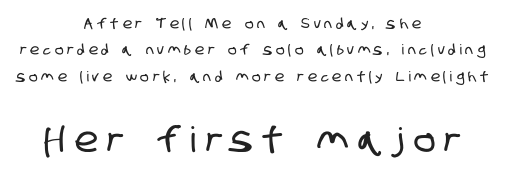
Here the designer chose a conventional face with non-uniform glyph widths. Type without underlining. Is the letter spacing exaggerated? Yes — the characters are pushed far apart. Two sizes are in play, and the larger belongs to the second block. Layout note: lines centered. Serif or sans? Sans — the stroke terminals are bare.
